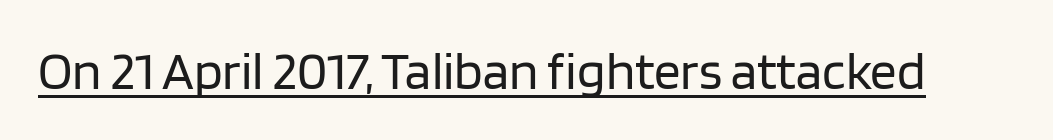
The image shows 53 px regular-weight sans-serif type, upright; set normal letter spacing, underlined; low stroke contrast and a large x-height.
